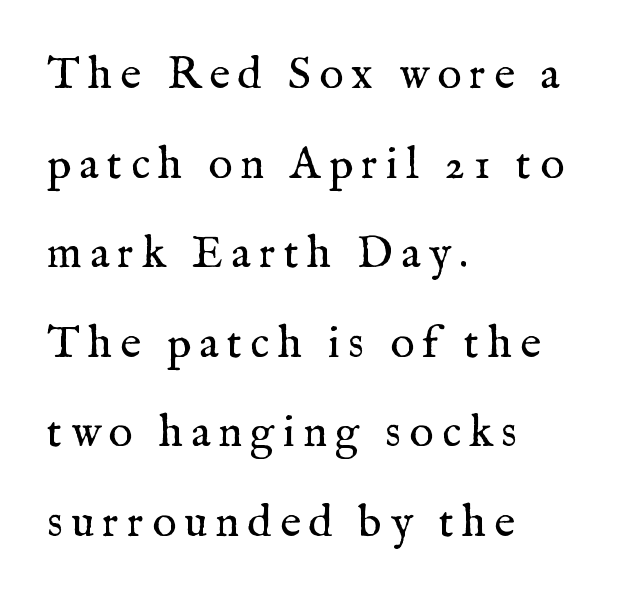
This rendering employs a face with finishing strokes, i.e., a serif. The line-height multiplier appears high, well above default. The letters stand upright; this is a roman face. These lines stack with their left ends in a neat column.
